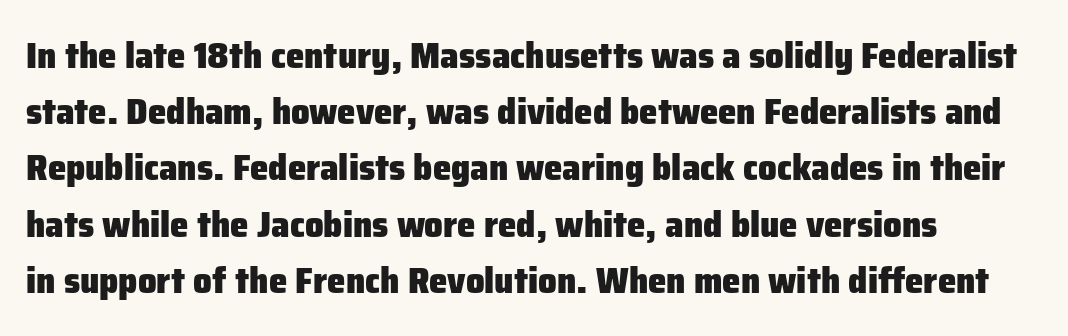
The image shows 37 px heavy sans-serif type, upright; set left-aligned, normal line spacing (1.52x), normal letter spacing, not underlined; low stroke contrast and a medium x-height.
